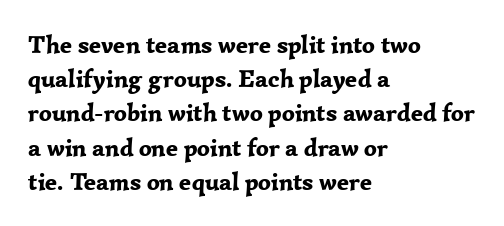
{"italic": "no", "bold": "yes", "underline": "no", "align": "left", "line_spacing": "normal", "line_spacing_ratio": 1.37, "letter_spacing": "normal", "letter_spacing_em": 0.0, "glyph_px": 25}
